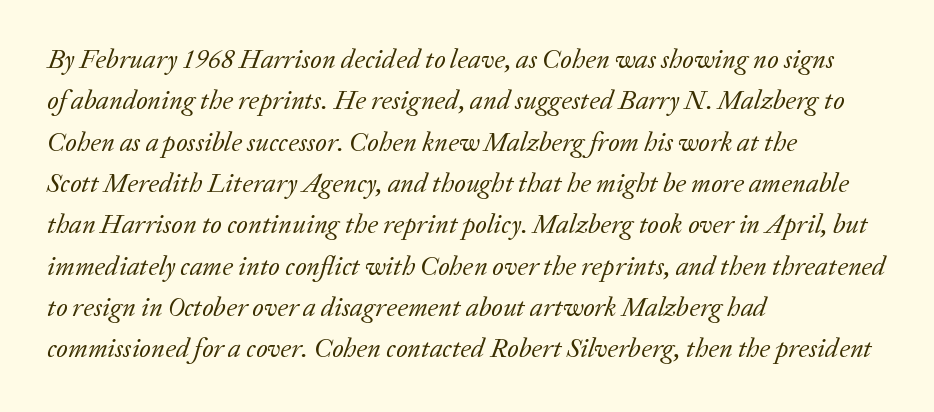
{"italic": "yes", "lean": "right", "slant_degrees": 20, "bold": "no", "underline": "no", "align": "left", "line_spacing": "normal", "line_spacing_ratio": 1.53, "letter_spacing": "normal", "letter_spacing_em": 0.0, "glyph_px": 27}
